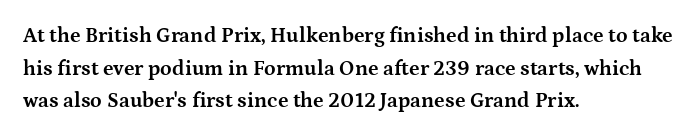
The image shows 21 px bold type, upright; set left-aligned, normal line spacing (1.55x), normal letter spacing, not underlined.
